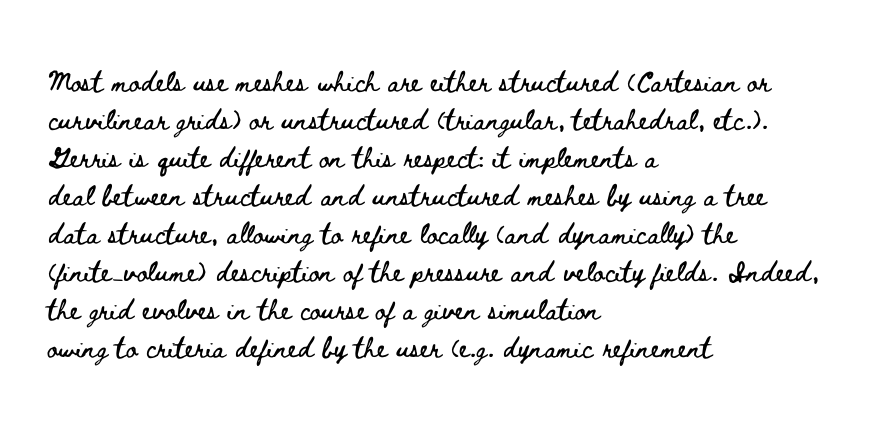
{"underline": "no", "align": "left", "line_spacing": "normal", "line_spacing_ratio": 1.46, "letter_spacing": "normal", "letter_spacing_em": 0.0, "glyph_px": 26}
